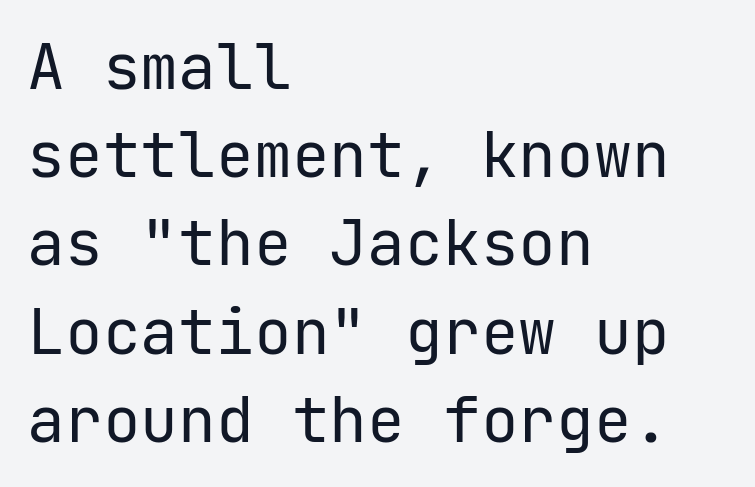
The paragraph shown leans on its left margin. The passage shown stacks its lines at a standard gap. The rendering uses typewriter-style spacing with identical character cells. The rendering keeps characters at their native spacing. The weight tops out at a normal text grade.
